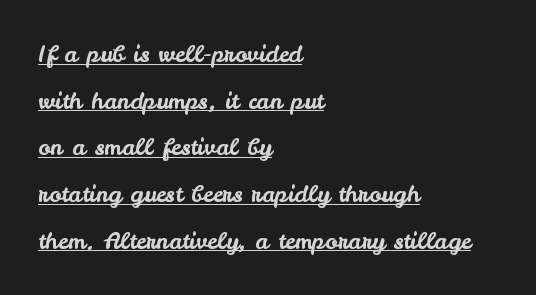
{"underline": "yes", "align": "left", "line_spacing": "loose", "line_spacing_ratio": 2.03, "letter_spacing": "normal", "letter_spacing_em": 0.0, "glyph_px": 23}
